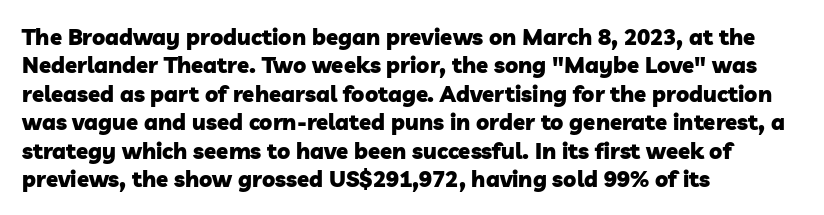
{"bold": "yes", "underline": "no", "align": "left", "line_spacing": "normal", "line_spacing_ratio": 1.29, "letter_spacing": "normal", "letter_spacing_em": 0.0, "glyph_px": 22}
